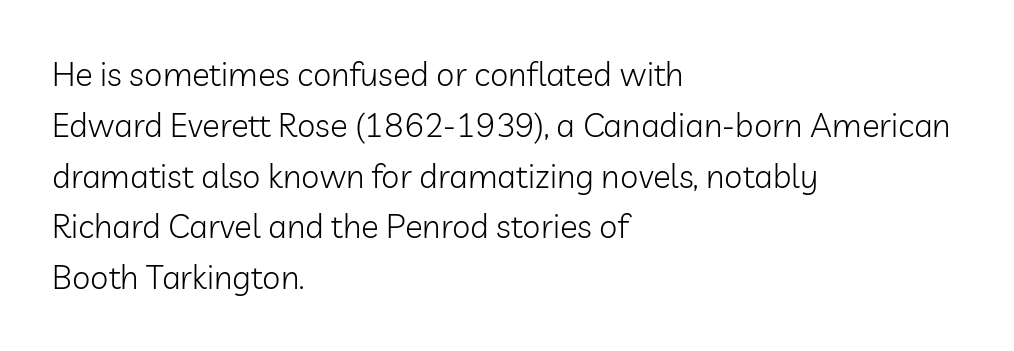
The image shows 33 px light sans-serif type, upright; set left-aligned, normal line spacing (1.54x), normal letter spacing, not underlined; low stroke contrast and a medium x-height.
